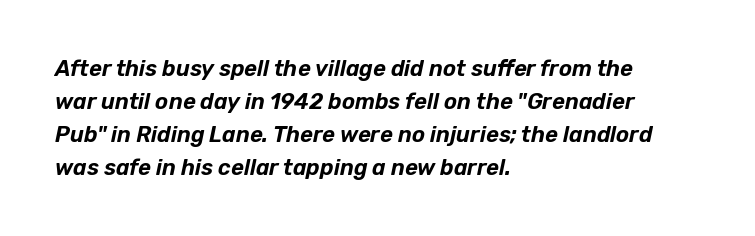
Evenly set lines give the paragraph a standard silhouette. Characters are canted at an angle relative to the baseline's perpendicular. Between one letter and the next there's only the usual sliver of space. Decoration check: the copy has no underline. This sample is left-justified, so line endings fall wherever the words run out.
